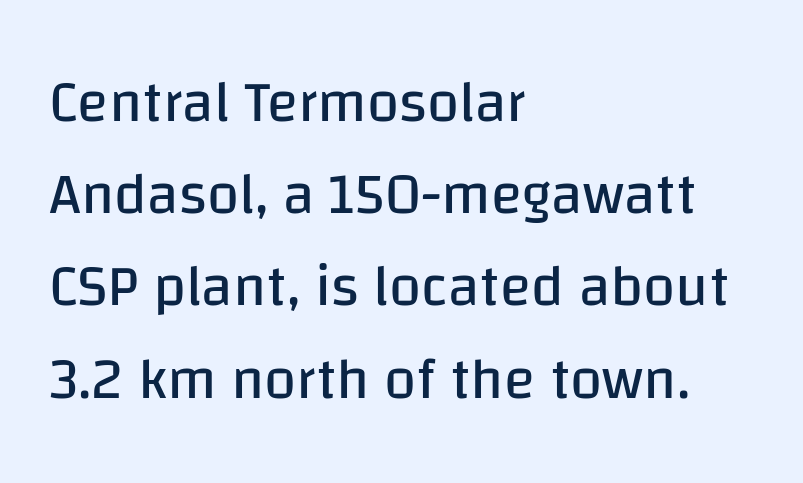
{"serif": "no", "italic": "no", "bold": "no", "weight": "regular", "width": "normal", "stroke_contrast": "low", "x_height": "large", "monospaced": "no", "underline": "no", "align": "left", "line_spacing": "normal", "line_spacing_ratio": 1.59, "letter_spacing": "normal", "letter_spacing_em": 0.0, "glyph_px": 58}
